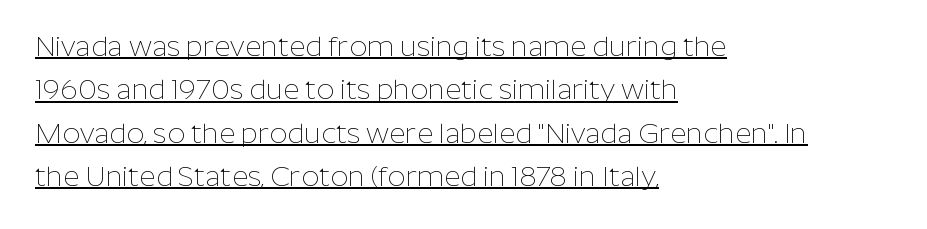
A typographer would call this underscored text. The ragged edge is on the right, which tells us the setting is flush left. Looks like regular typesetting: each glyph gets only the width it needs. The line-height multiplier appears to be the usual default. In terms of letterspacing, this is plain default setting. Letterform terminals end flat and unadorned throughout the passage.
